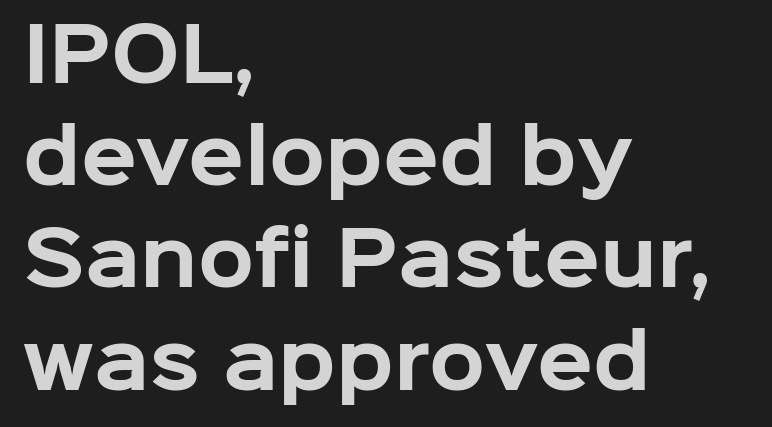
The image shows 73 px bold sans-serif type, upright; set left-aligned, normal line spacing (1.4x), normal letter spacing, not underlined; low stroke contrast and a medium x-height.
